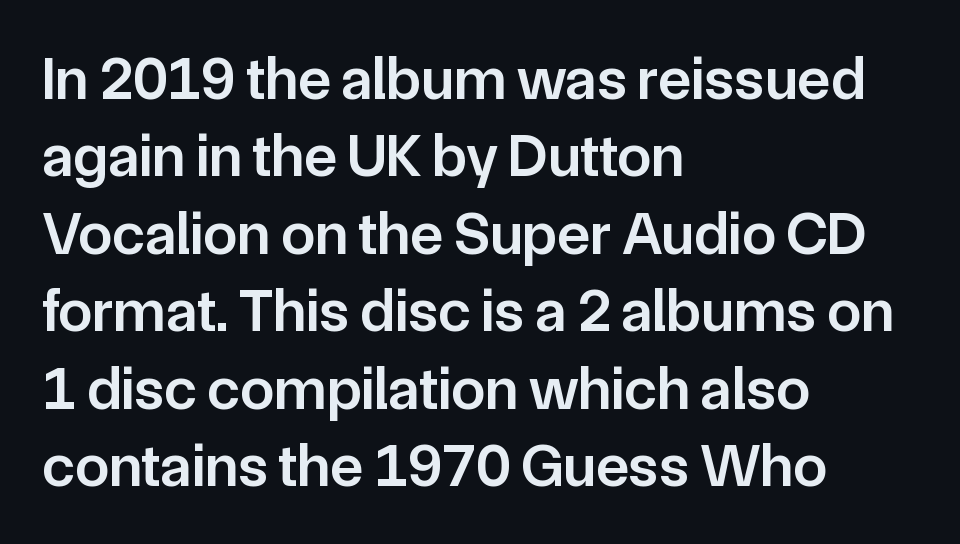
{"serif": "no", "italic": "no", "bold": "semi", "weight": "semibold", "width": "normal", "stroke_contrast": "low", "x_height": "medium", "monospaced": "no", "underline": "no", "align": "left", "line_spacing": "normal", "line_spacing_ratio": 1.27, "letter_spacing": "normal", "letter_spacing_em": 0.0, "glyph_px": 61}
